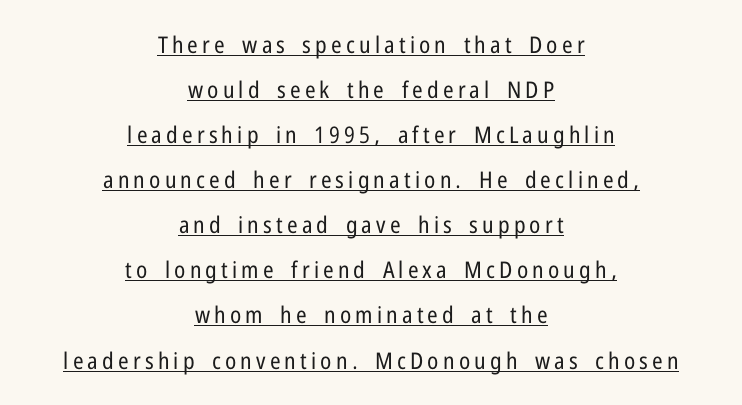
Q: Is the text bold? A: No.
Q: Is the text italic (slanted)? A: No, it is upright.
Q: Is the text underlined? A: Yes.
Q: How is the paragraph aligned? A: Centered.
Q: Is the spacing between lines tight, normal or loose? A: Loose.
